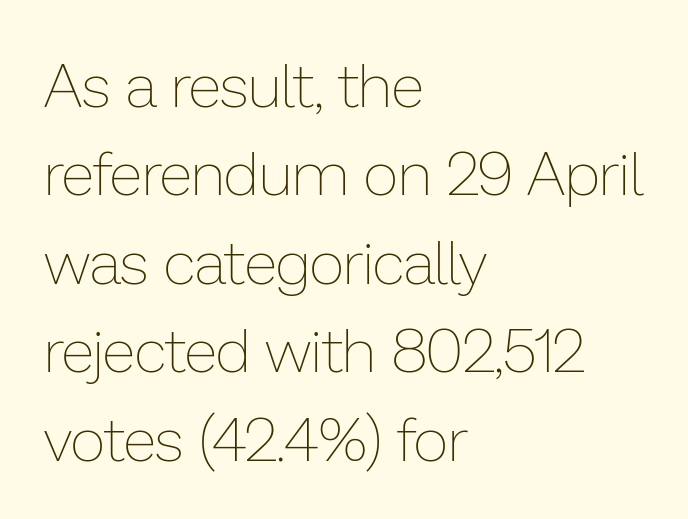
{"italic": "no", "bold": "no", "weight": "thin", "width": "normal", "stroke_contrast": "low", "x_height": "medium", "monospaced": "no", "underline": "no", "align": "left", "line_spacing": "normal", "line_spacing_ratio": 1.45, "letter_spacing": "normal", "letter_spacing_em": 0.0, "glyph_px": 61}
